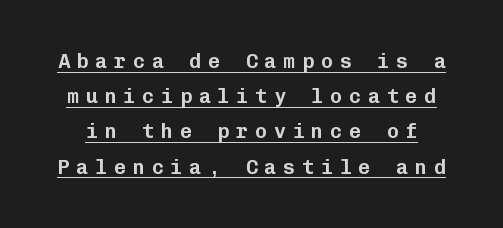
{"italic": "no", "underline": "yes", "line_spacing_ratio": 1.76, "letter_spacing": "wide", "letter_spacing_em": 0.34, "glyph_px": 20}
